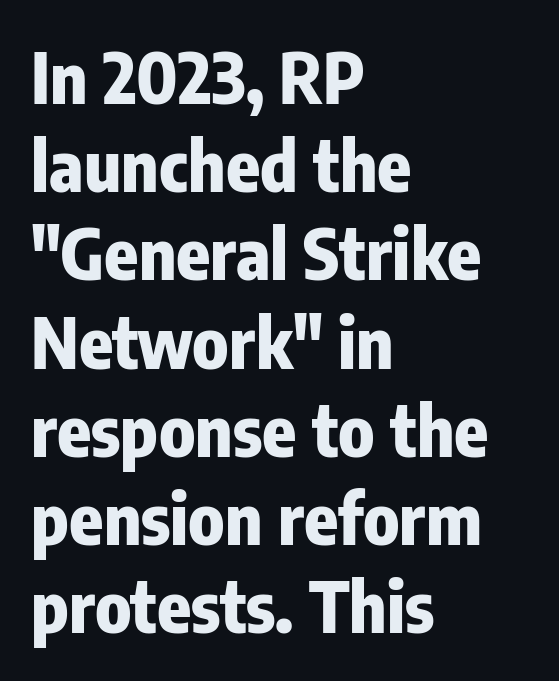
Proportional: the letters do not fall into vertical columns. The specimen omits any rule beneath the text block's lines. Standard letterfit; no display-style spreading of the glyphs. Does the lettering tilt? It doesn't — this is upright.
